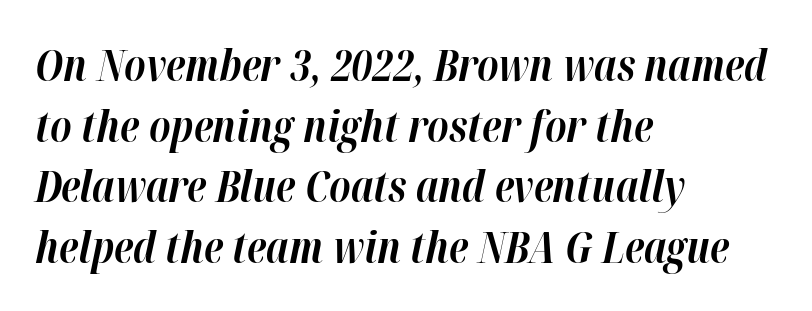
The image shows 43 px bold type, italic (leaning right); set left-aligned, normal line spacing (1.41x), normal letter spacing, not underlined; high stroke contrast and a medium x-height.
